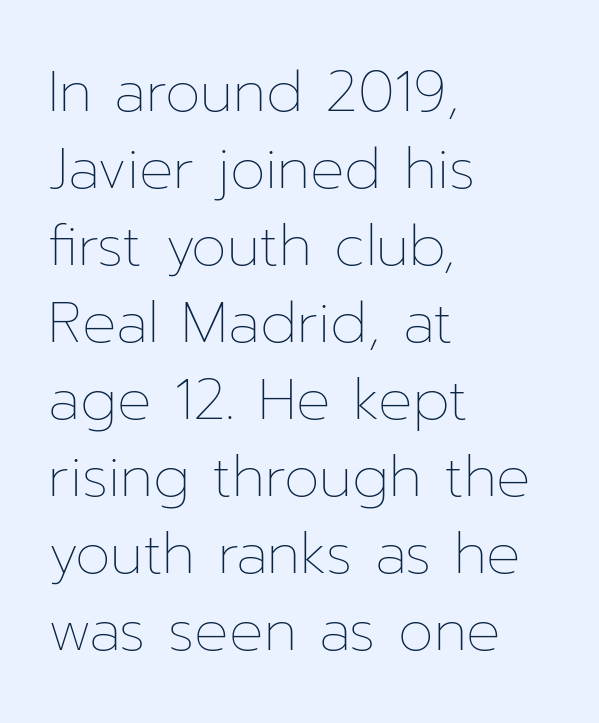
The rendering uses a moderate line-height, typical for paragraphs. Italic? Not at all — the glyphs are vertical. Is the block centered? No — it sits flush against the left margin. A light-to-regular cut is what we see here. These lines keep a tight, regular rhythm from letter to letter.
